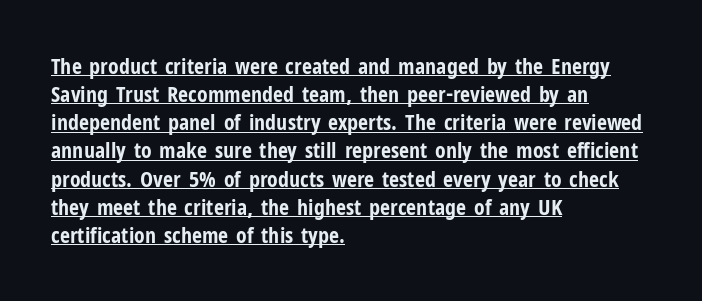
Q: Is the text bold? A: Yes.
Q: Is the text italic (slanted)? A: No, it is upright.
Q: Is the text underlined? A: Yes.
Q: How is the paragraph aligned? A: Left-aligned.
Q: Is the spacing between letters normal or unusually wide? A: Normal.
Q: Is the spacing between lines tight, normal or loose? A: Normal.
